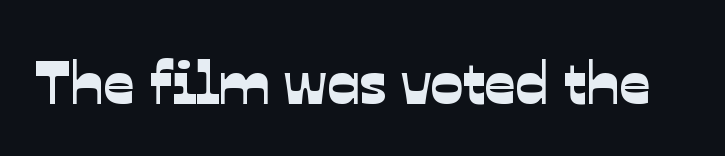
The image shows 61 px sans-serif type; set normal letter spacing, not underlined; low stroke contrast and a medium x-height.
